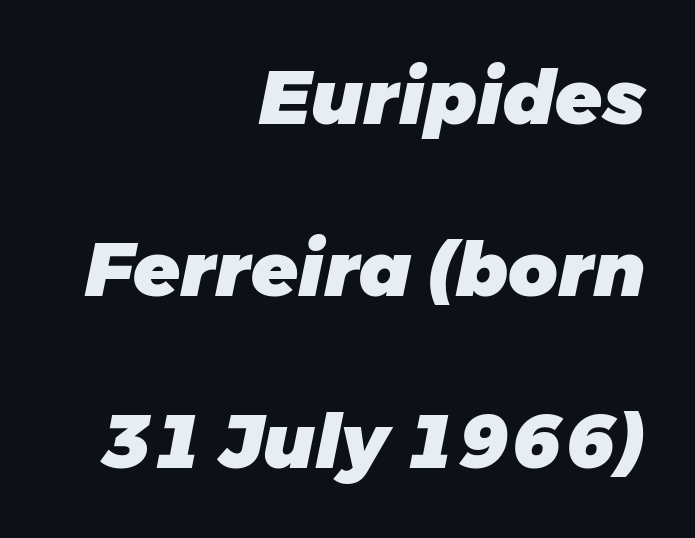
The image shows 76 px heavy type, italic (leaning right); set right-aligned, loose line spacing (2.26x), normal letter spacing, not underlined; low stroke contrast and a medium x-height.
